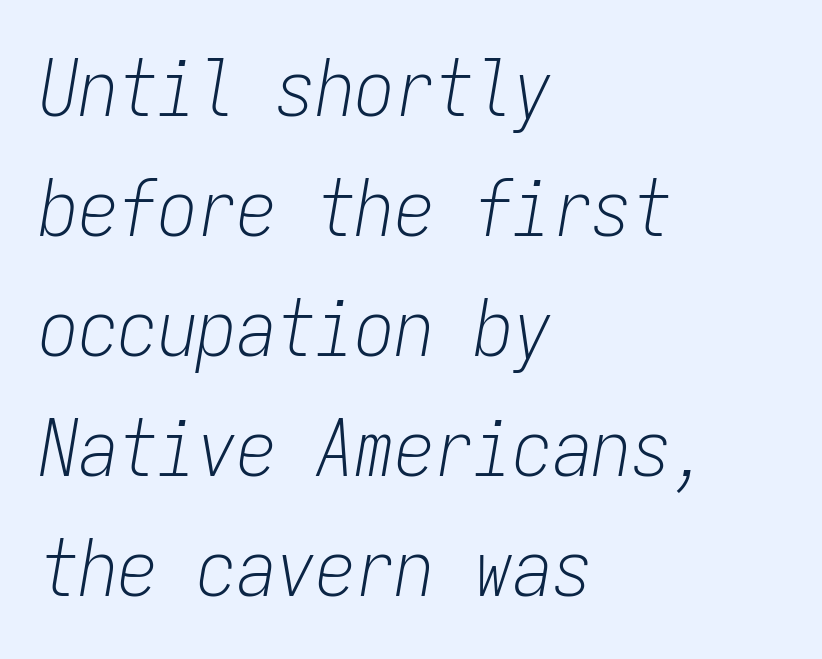
Bare-footed words on every line. Quick note: italic. Fixed-width glyphs throughout — classic coding-font behaviour. Letter spacing: default.
